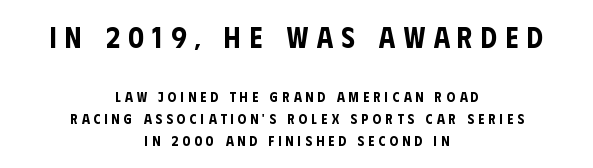
{"serif": "no", "italic": "no", "width": "condensed", "stroke_contrast": "low", "x_height": "large", "monospaced": "no", "underline": "no", "align": "center", "line_spacing": "normal", "line_spacing_ratio": 1.58, "letter_spacing": "wide", "letter_spacing_em": 0.29, "larger_block": "first", "size_ratio": 2.07, "glyph_px": 29}
